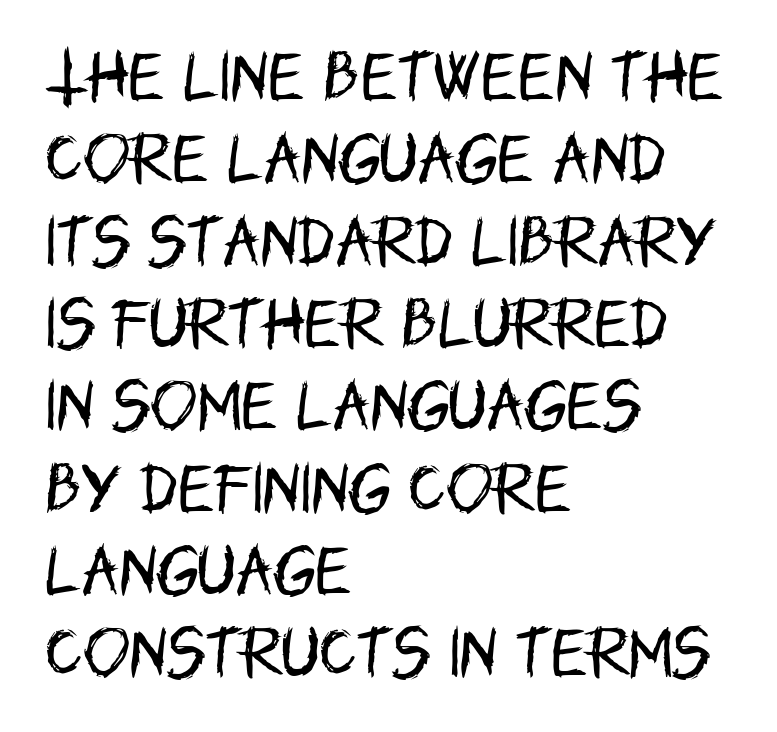
The cut favours lightness, reaching ordinary text weight at its darkest. This is the regular roman posture of the typeface. Words float on clear page, feet unadorned. No extra tracking has been applied to these lines.
